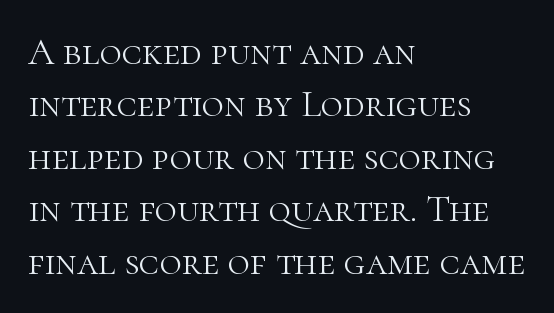
How are the letters spaced? Ordinarily, with no added tracking. No heavy texture on the line: the type isn't bold. These lines are rendered in a variable-pitch font. Check under the words: just untouched page. Compared with a centered layout, this one pins lines to the left instead. These lines are composed in type with serifs.
